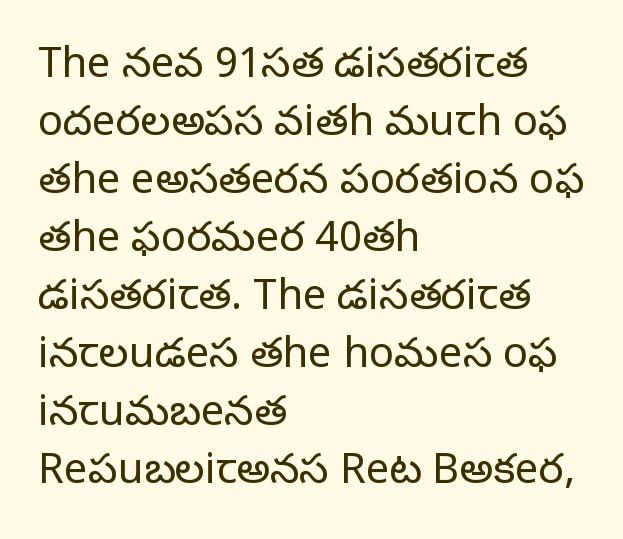
Casual observation: everything's shoved over to the left. Each word holds together tightly as a unit, with standard inter-letter gaps. The letters look calm and open, with moderate or lighter stems. Look at the bottom of the vertical strokes: they flare into serifs here.
